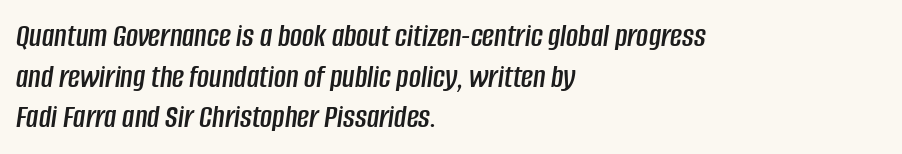
{"italic": "yes", "lean": "right", "slant_degrees": 8, "width": "condensed", "stroke_contrast": "low", "x_height": "large", "monospaced": "no", "underline": "no", "align": "left", "line_spacing_ratio": 1.23, "letter_spacing": "normal", "letter_spacing_em": 0.0, "glyph_px": 33}
